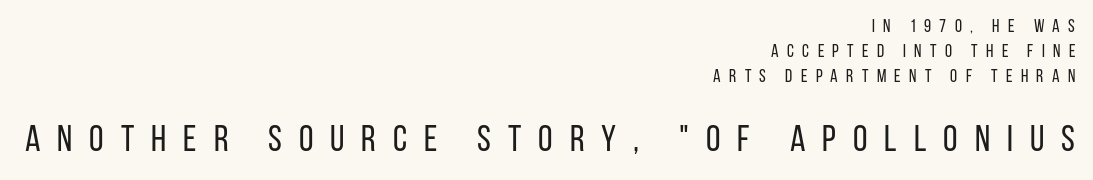
The image shows 37 px regular-weight, condensed sans-serif type, upright; set right-aligned, normal line spacing (1.4x), unusually wide letter spacing (+0.46 em), not underlined; the second (bottom) block is 2.06x larger; low stroke contrast and a large x-height.
